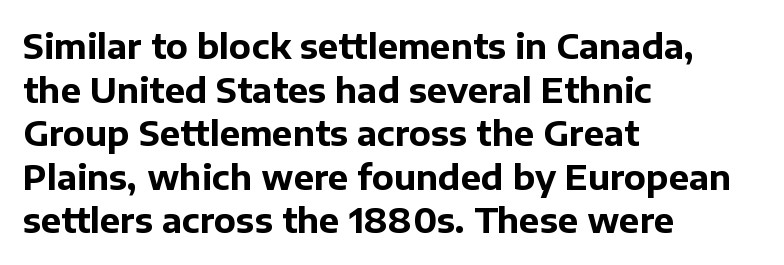
Quick note: not italic, upright. Nothing sits at the stroke ends, so this counts as sans-serif. Horizontally, the lines are justified to the leading edge only. Does the weight exceed regular? Yes, all the way to bold. Honestly, the letter spacing is just normal — you wouldn't notice it.
